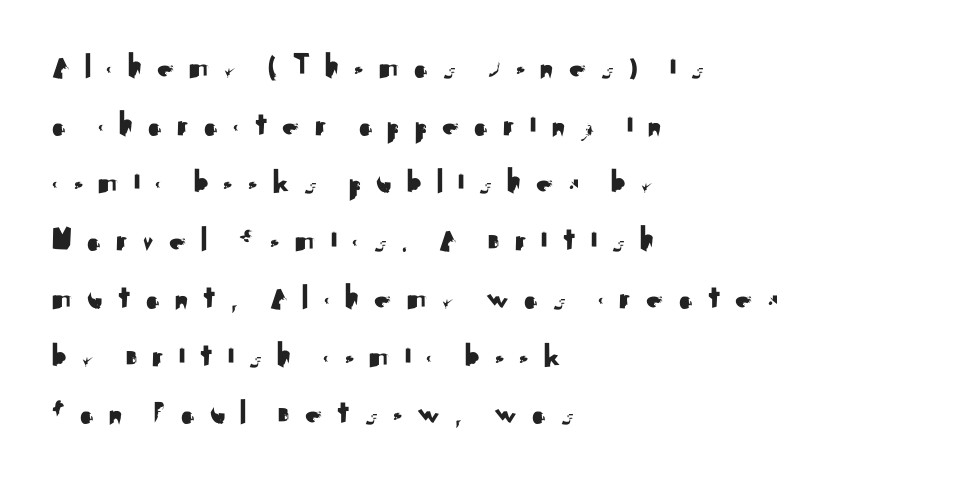
The image shows 35 px sans-serif type, upright; set left-aligned, normal line spacing (1.65x), unusually wide letter spacing (+0.38 em), not underlined; medium stroke contrast and a small x-height.
